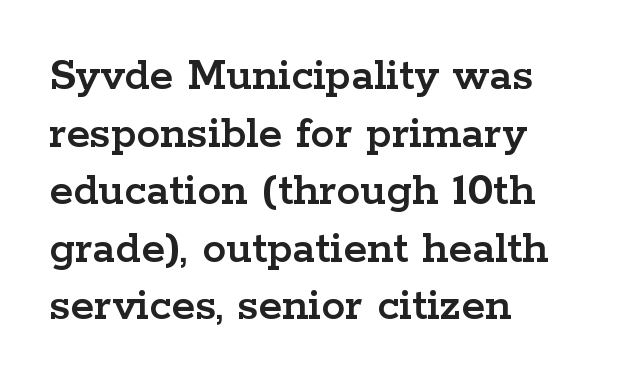
Note: serifs present on the glyphs. Note the varied advance widths — an 'i' is clearly narrower than an 'm'. Alignment: flush left. Nobody touched the tracking dial on this one. This sample uses an upright cut, with every glyph sitting square on the baseline.
